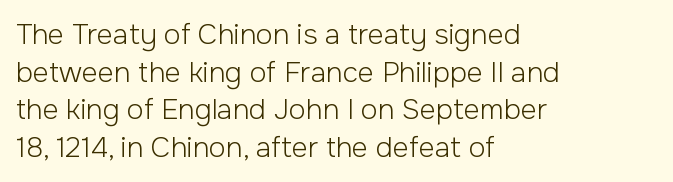
{"serif": "no", "italic": "no", "bold": "no", "weight": "light", "width": "normal", "stroke_contrast": "low", "x_height": "medium", "monospaced": "no", "underline": "no", "align": "left", "line_spacing": "normal", "line_spacing_ratio": 1.34, "letter_spacing": "normal", "letter_spacing_em": 0.0, "glyph_px": 28}
